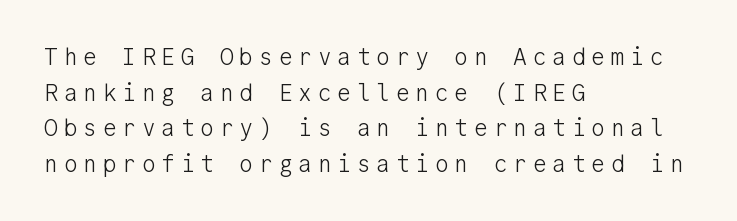
Q: Is the text bold? A: No.
Q: Is the text italic (slanted)? A: No, it is upright.
Q: Is the text underlined? A: No.
Q: How is the paragraph aligned? A: Left-aligned.
Q: Is the spacing between letters normal or unusually wide? A: Unusually wide.
Q: Is the spacing between lines tight, normal or loose? A: Normal.
